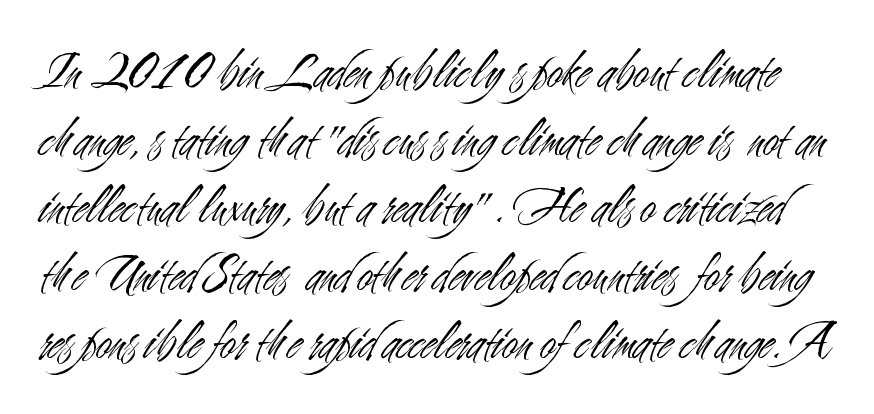
The image shows 55 px light, condensed sans-serif type; set line spacing 1.23x, normal letter spacing, not underlined; medium stroke contrast and a small x-height.
